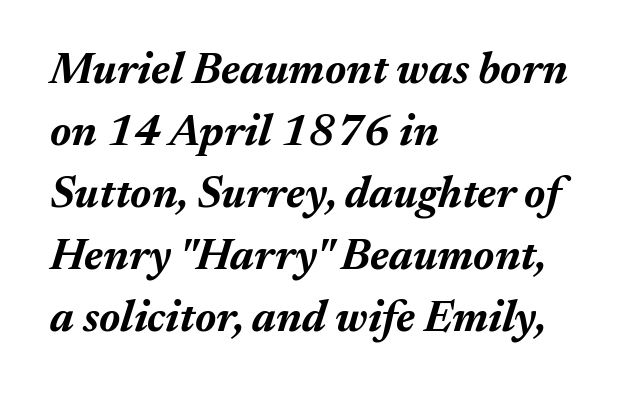
The image shows 44 px bold type, italic (leaning right); set left-aligned, normal line spacing (1.41x), normal letter spacing, not underlined; medium stroke contrast and a medium x-height.
